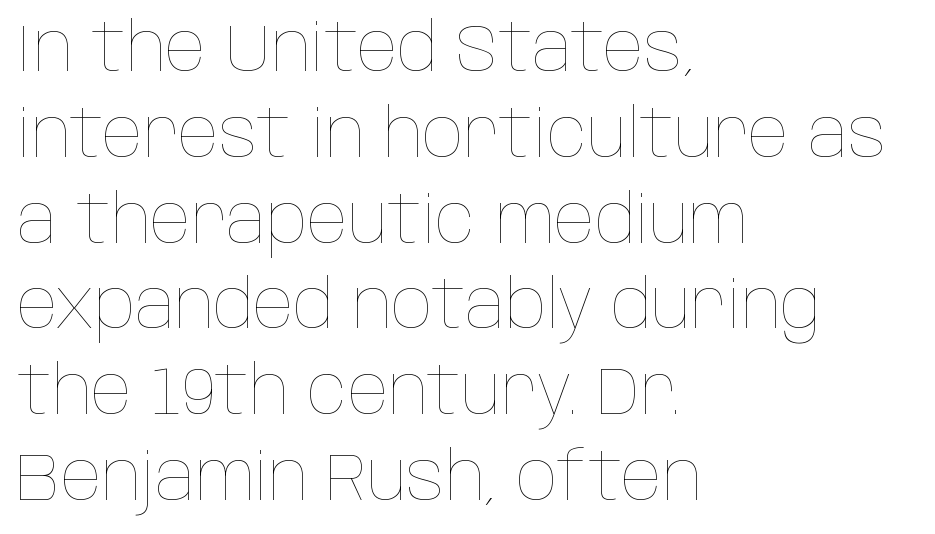
The image shows 67 px thin, condensed type, upright; set left-aligned, normal line spacing (1.28x), normal letter spacing, not underlined; low stroke contrast and a large x-height.
